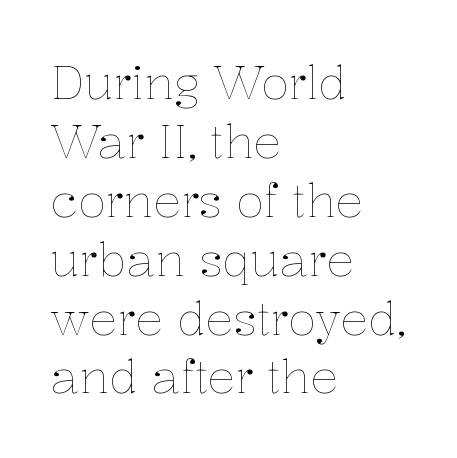
{"italic": "no", "bold": "no", "weight": "thin", "width": "normal", "stroke_contrast": "low", "x_height": "medium", "monospaced": "no", "underline": "no", "align": "left", "line_spacing": "normal", "line_spacing_ratio": 1.28, "letter_spacing": "normal", "letter_spacing_em": 0.0, "glyph_px": 46}
